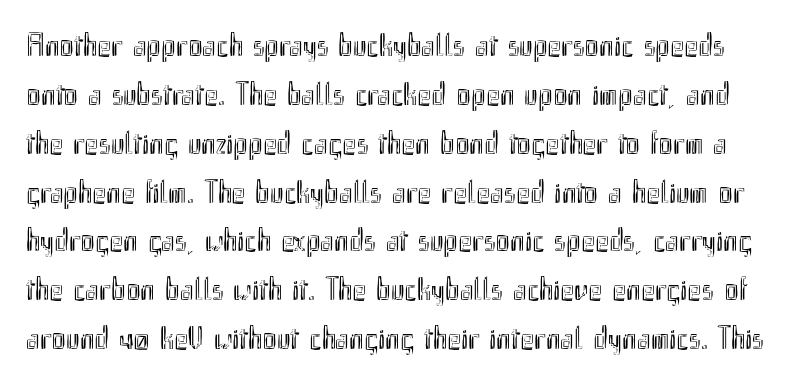
Q: Is the text italic (slanted)? A: No, it is upright.
Q: Is the text underlined? A: No.
Q: Is the spacing between letters normal or unusually wide? A: Normal.
Q: Is the spacing between lines tight, normal or loose? A: Normal.
Q: Width (condensed, normal, or wide)? A: Condensed.
Q: x-height? A: Small.
Q: Monospaced? A: No.
